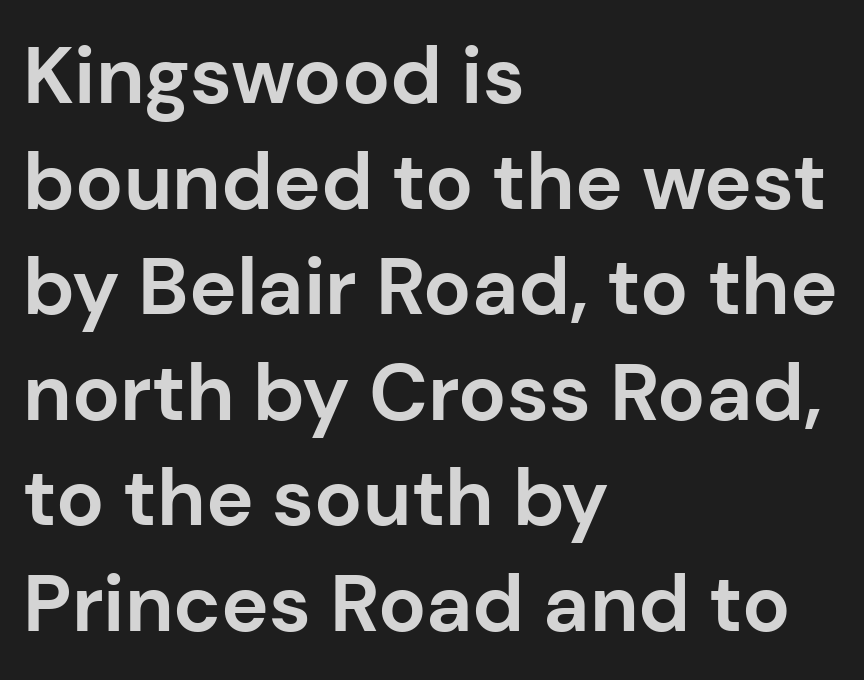
Q: Is the text bold? A: Yes.
Q: Is the text italic (slanted)? A: No, it is upright.
Q: Is the typeface a serif or a sans-serif typeface? A: Sans-serif.
Q: Is the text underlined? A: No.
Q: How is the paragraph aligned? A: Left-aligned.
Q: Is the spacing between letters normal or unusually wide? A: Normal.
Q: Is the spacing between lines tight, normal or loose? A: Normal.
Q: Width (condensed, normal, or wide)? A: Normal.
Q: Stroke contrast? A: Low.
Q: x-height? A: Medium.
Q: Monospaced? A: No.
